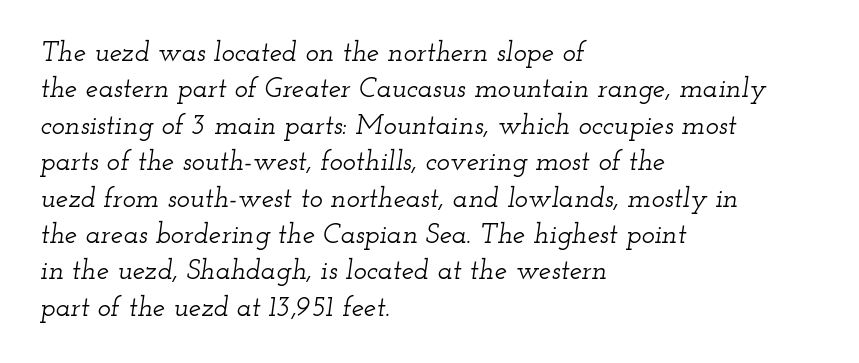
The image shows 28 px wide serif type, italic (leaning right); set left-aligned, normal line spacing (1.3x), normal letter spacing, not underlined; low stroke contrast and a small x-height.
